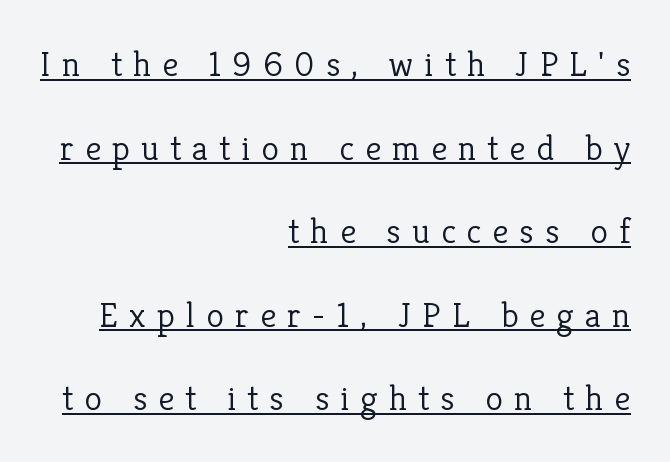
Q: Is the text bold? A: No.
Q: Is the text italic (slanted)? A: No, it is upright.
Q: Is the typeface a serif or a sans-serif typeface? A: Serif.
Q: Is the text underlined? A: Yes.
Q: How is the paragraph aligned? A: Right-aligned.
Q: Is the spacing between letters normal or unusually wide? A: Unusually wide.
Q: Is the spacing between lines tight, normal or loose? A: Loose.
Q: Width (condensed, normal, or wide)? A: Normal.
Q: Stroke contrast? A: Low.
Q: x-height? A: Medium.
Q: Monospaced? A: No.
